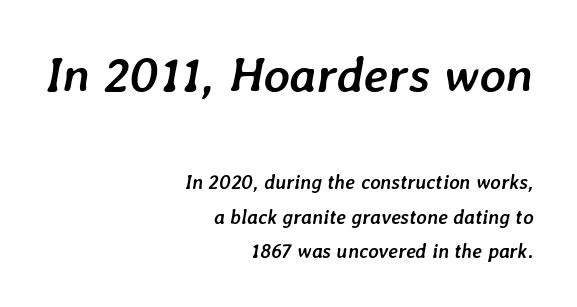
Q: Is the text bold? A: Yes.
Q: Is the text italic (slanted)? A: Yes, it leans right by about 7 degrees.
Q: Is the text underlined? A: No.
Q: How is the paragraph aligned? A: Right-aligned.
Q: Is the spacing between letters normal or unusually wide? A: Normal.
Q: Which block of text is set in a larger size, the first (top) or the second (bottom)? A: The first (top) one.
Q: Width (condensed, normal, or wide)? A: Normal.
Q: Stroke contrast? A: Low.
Q: x-height? A: Medium.
Q: Monospaced? A: No.
